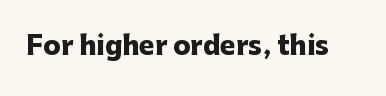
{"italic": "no", "bold": "yes", "underline": "no", "letter_spacing": "normal", "letter_spacing_em": 0.0, "glyph_px": 26}
